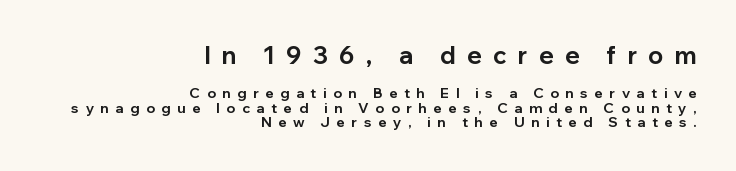
Q: Is the text bold? A: Yes.
Q: Is the text italic (slanted)? A: No, it is upright.
Q: Is the text underlined? A: No.
Q: How is the paragraph aligned? A: Right-aligned.
Q: Is the spacing between letters normal or unusually wide? A: Unusually wide.
Q: Is the spacing between lines tight, normal or loose? A: Tight.
Q: Which block of text is set in a larger size, the first (top) or the second (bottom)? A: The first (top) one.
